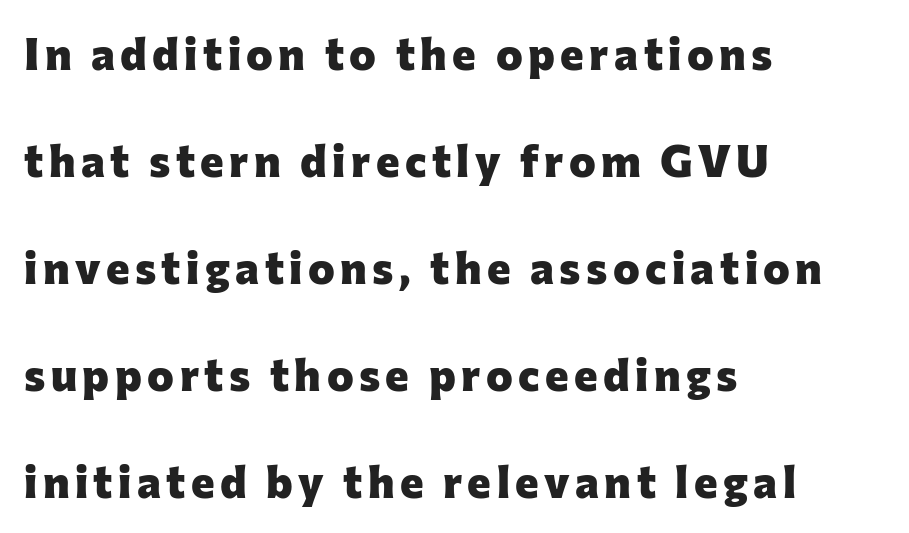
Clear beneath every line of the passage. Posture: upright roman. Where is the straight margin? On the left. Nothing sits at the stroke ends, so this counts as sans-serif. Weight: bold. These lines stand farther apart than default settings would place them.
